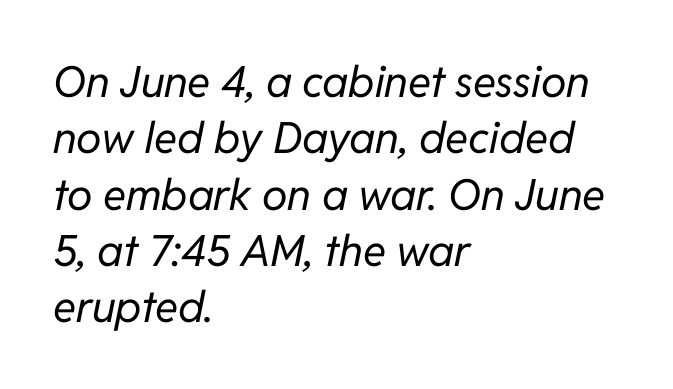
Q: Is the text bold? A: No.
Q: Is the text italic (slanted)? A: Yes, it leans right by about 11 degrees.
Q: Is the text underlined? A: No.
Q: How is the paragraph aligned? A: Left-aligned.
Q: Is the spacing between letters normal or unusually wide? A: Normal.
Q: Is the spacing between lines tight, normal or loose? A: Normal.
Q: Width (condensed, normal, or wide)? A: Normal.
Q: Stroke contrast? A: Low.
Q: x-height? A: Medium.
Q: Monospaced? A: No.
